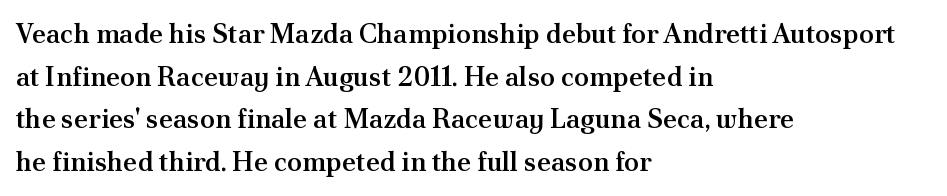
The characters look somewhat weighty, a semibold short of true bold. This sample uses an upright cut, with every glyph sitting square on the baseline. The horizontal fit of the characters is conventional and even. The ragged edge is on the right, which tells us the setting is flush left. This block has exactly the height ordinary leading produces. Glance below the letters and you will spot only blank space.
